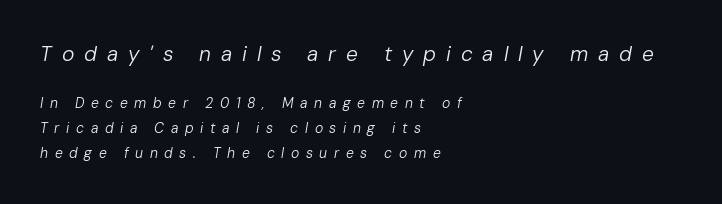
Q: Is the text bold? A: No.
Q: Is the text italic (slanted)? A: Yes, it leans right by about 10 degrees.
Q: Is the text underlined? A: No.
Q: How is the paragraph aligned? A: Left-aligned.
Q: Is the spacing between letters normal or unusually wide? A: Unusually wide.
Q: Which block of text is set in a larger size, the first (top) or the second (bottom)? A: The first (top) one.
